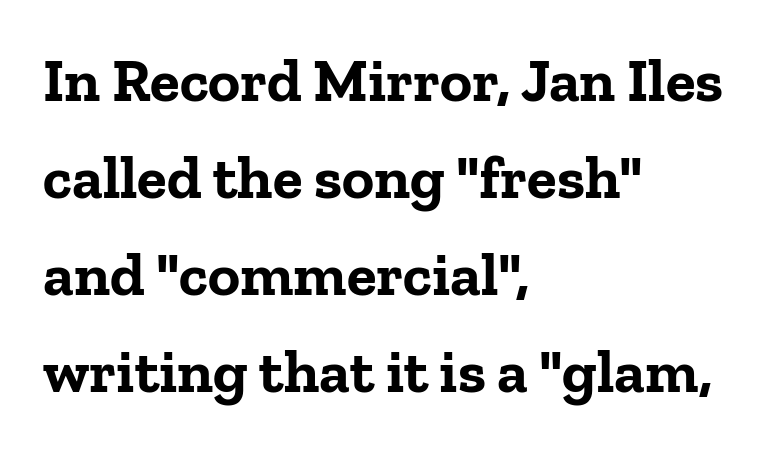
{"serif": "yes", "italic": "no", "bold": "yes", "weight": "bold", "width": "normal", "stroke_contrast": "low", "x_height": "medium", "monospaced": "no", "underline": "no", "align": "left", "line_spacing": "normal", "line_spacing_ratio": 1.59, "letter_spacing": "normal", "letter_spacing_em": 0.0, "glyph_px": 61}
